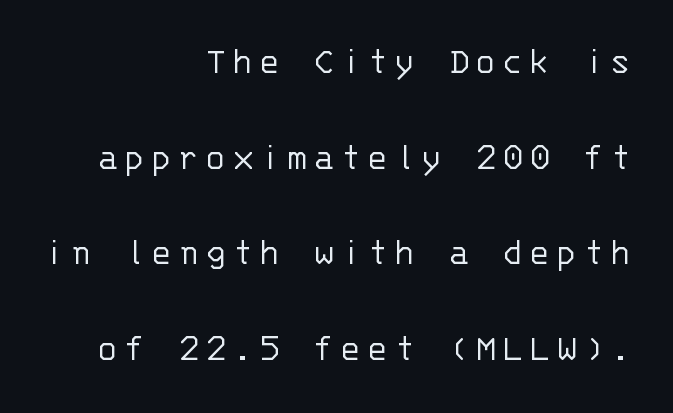
{"serif": "no", "italic": "no", "bold": "no", "weight": "light", "width": "normal", "stroke_contrast": "low", "x_height": "large", "monospaced": "yes", "underline": "no", "align": "right", "line_spacing": "loose", "line_spacing_ratio": 2.45, "letter_spacing": "wide", "letter_spacing_em": 0.2, "glyph_px": 39}
